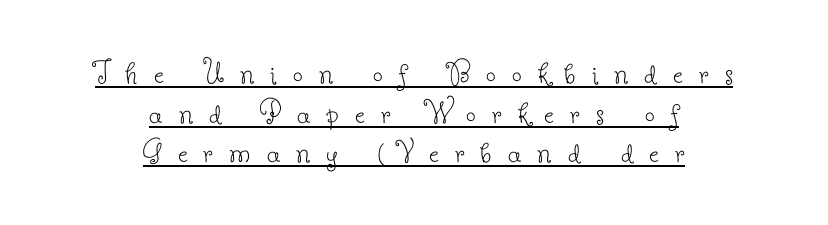
Q: Is the text bold? A: No.
Q: Is the text italic (slanted)? A: No, it is upright.
Q: Is the typeface a serif or a sans-serif typeface? A: Serif.
Q: Is the text underlined? A: Yes.
Q: How is the paragraph aligned? A: Centered.
Q: Is the spacing between letters normal or unusually wide? A: Unusually wide.
Q: Is the spacing between lines tight, normal or loose? A: Tight.
Q: Width (condensed, normal, or wide)? A: Normal.
Q: Stroke contrast? A: Low.
Q: x-height? A: Small.
Q: Monospaced? A: No.
